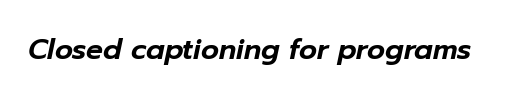
Nobody drew a line under any word here. These lines are rendered in a variable-pitch font. Does the lettering tilt? It does — this is italic. Between one letter and the next there's only the usual sliver of space.
